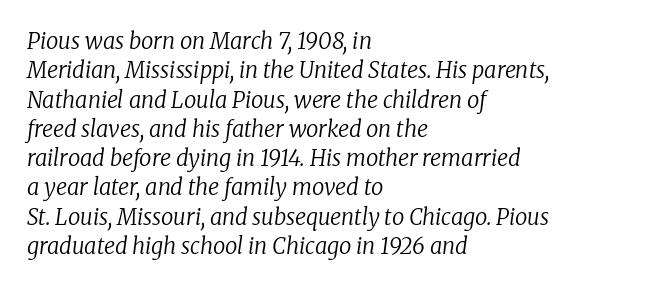
The type is set solid horizontally, with unmodified tracking. Is there much room between lines? A standard amount, neither cramped nor airy. The characters are drawn with everyday or finer stroke widths. Emphasis-style slanted type is in use. Beneath every word, the page is bare. The passage is arranged the way most books set body copy — flush left.
